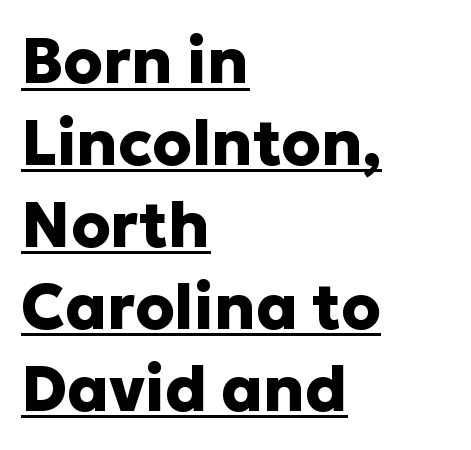
The letterforms sit shoulder to shoulder at normal distance. Think of a printed novel: that variable character pitch is what you see here. Examine the stroke ends and you'll find no serifs. A rule runs beneath these lines of type. A typesetter would mark this as roman, not italic.
